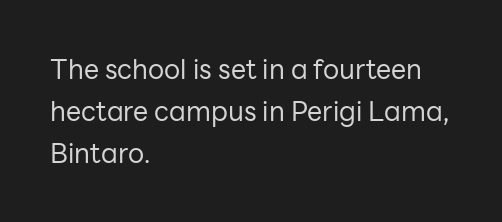
The image shows 27 px text type, upright; set left-aligned, normal line spacing (1.56x), normal letter spacing, not underlined.
